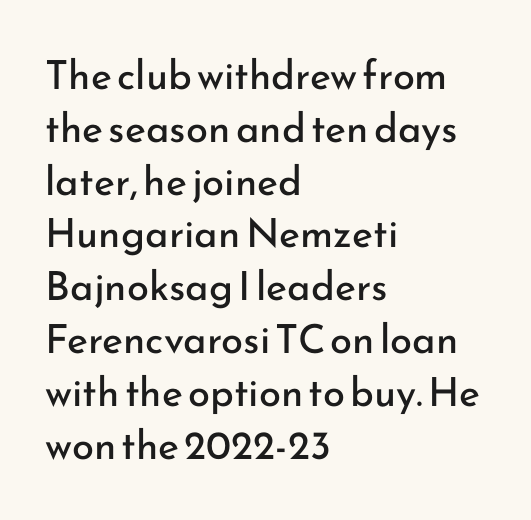
{"serif": "no", "italic": "no", "bold": "no", "weight": "regular", "width": "normal", "stroke_contrast": "low", "x_height": "small", "monospaced": "no", "underline": "no", "align": "left", "line_spacing": "normal", "line_spacing_ratio": 1.32, "letter_spacing": "normal", "letter_spacing_em": 0.0, "glyph_px": 40}
